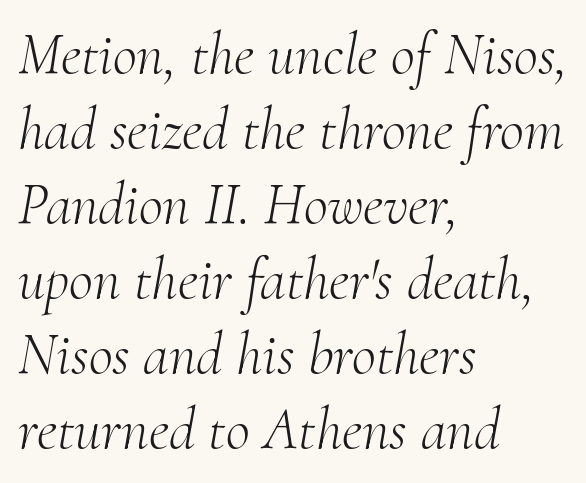
The letters look calm and open, with moderate or lighter stems. In terms of leading, this rendering sits right in the middle. Has an underline been added? It has not. A typesetter would mark this as italic.
